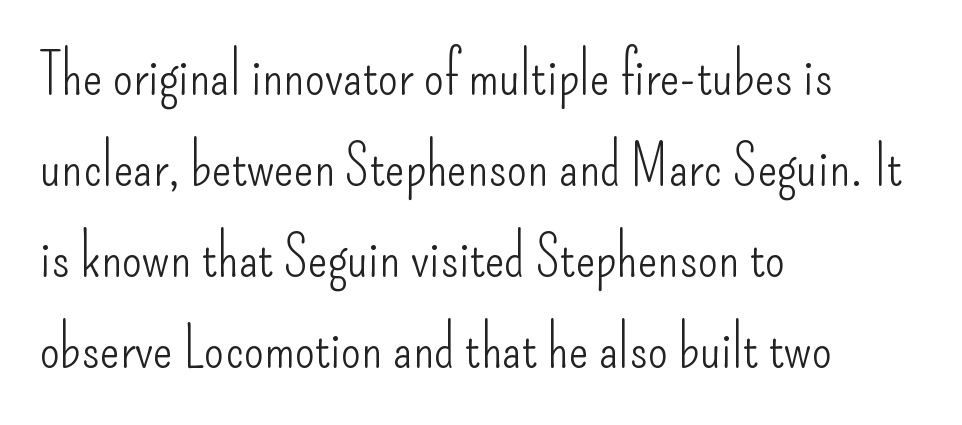
The glyphs in this specimen are sans serif. Normally led — the rows are evenly, conventionally spaced. Characters follow at the spacing the type designer built in. Think of a printed novel: that variable character pitch is what you see here. When letters stand straight like this, we call the style roman or upright.
